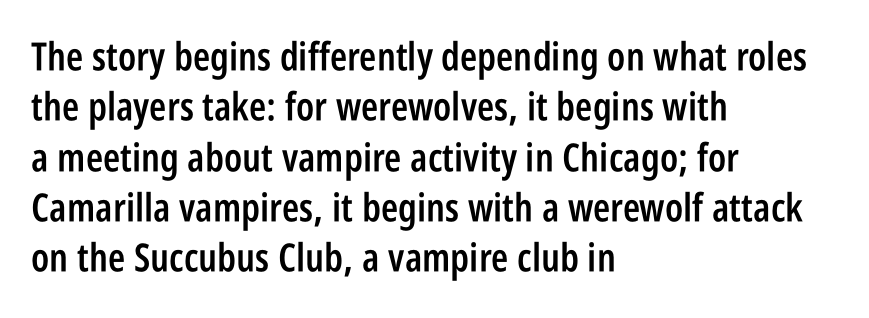
The image shows 39 px semibold, condensed sans-serif type, upright; set left-aligned, normal line spacing (1.29x), normal letter spacing, not underlined; low stroke contrast and a large x-height.
